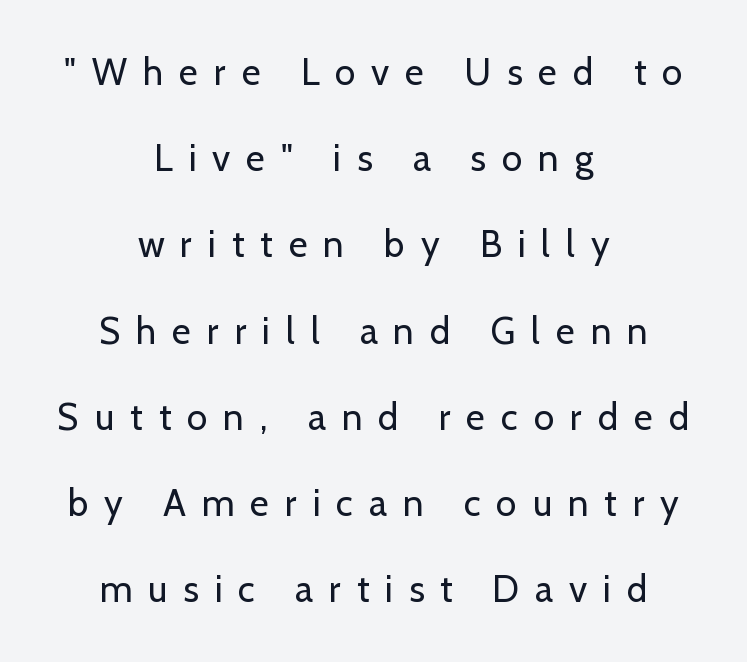
Q: Is the text bold? A: No.
Q: Is the text italic (slanted)? A: No, it is upright.
Q: Is the typeface a serif or a sans-serif typeface? A: Sans-serif.
Q: Is the text underlined? A: No.
Q: How is the paragraph aligned? A: Centered.
Q: Is the spacing between letters normal or unusually wide? A: Unusually wide.
Q: Is the spacing between lines tight, normal or loose? A: Loose.
Q: Width (condensed, normal, or wide)? A: Normal.
Q: Stroke contrast? A: Low.
Q: x-height? A: Medium.
Q: Monospaced? A: No.
